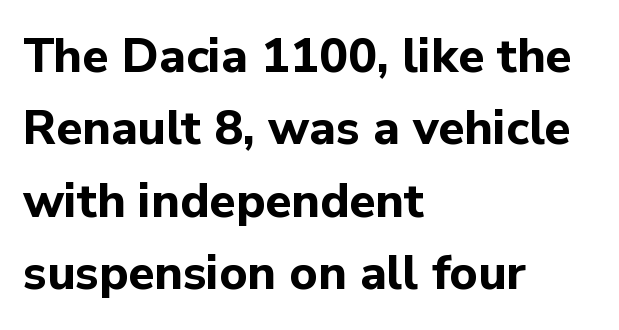
The image shows 48 px bold sans-serif type, upright; set left-aligned, normal line spacing (1.51x), normal letter spacing, not underlined; low stroke contrast and a medium x-height.
